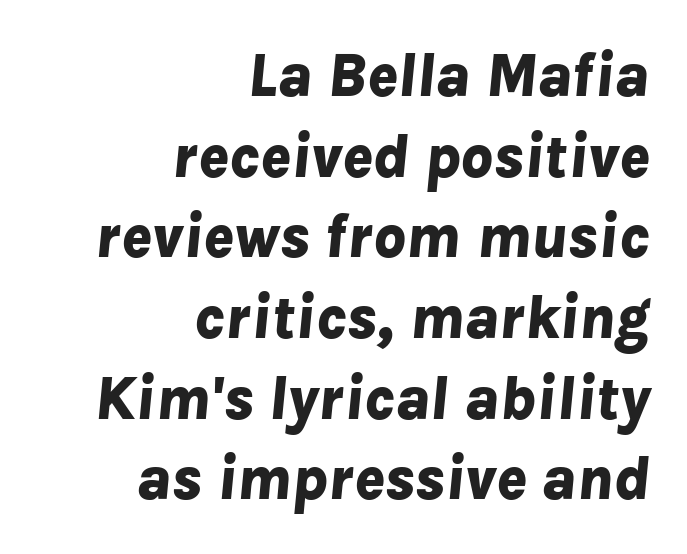
The image shows 63 px bold type, italic (leaning right); set right-aligned, normal line spacing (1.28x), normal letter spacing, not underlined; low stroke contrast and a medium x-height.
